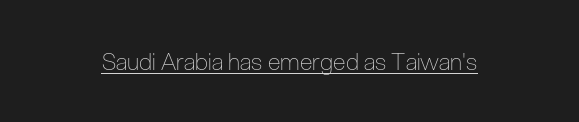
Students, observe the line beneath the letters — that is underlining. You can tell it's not italic because the verticals are truly vertical. Stems here are at most as thick as an everyday book face. Between one letter and the next there's only the usual sliver of space.
